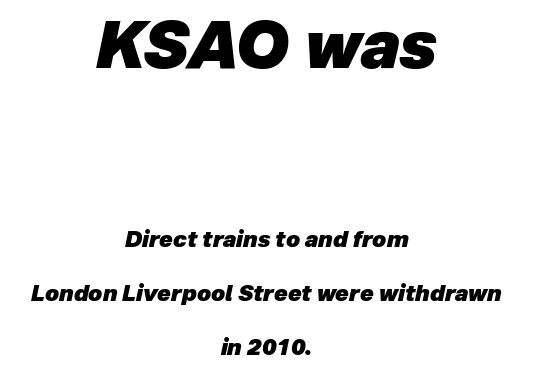
The image shows 65 px heavy type, italic (leaning right); set centered, loose line spacing (2.47x), normal letter spacing, not underlined; the first (top) block is 2.95x larger; low stroke contrast and a medium x-height.
